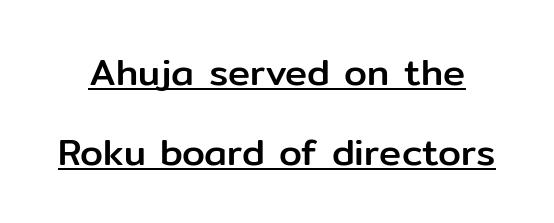
The image shows 37 px sans-serif type, upright; set loose line spacing (2.16x), normal letter spacing, underlined; low stroke contrast and a medium x-height.
